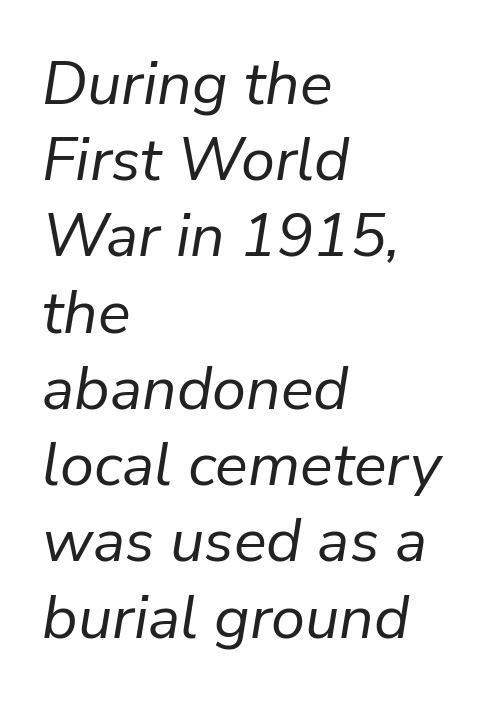
Q: Is the text bold? A: No.
Q: Is the text italic (slanted)? A: Yes, it leans right by about 9 degrees.
Q: Is the text underlined? A: No.
Q: How is the paragraph aligned? A: Left-aligned.
Q: Is the spacing between letters normal or unusually wide? A: Normal.
Q: Is the spacing between lines tight, normal or loose? A: Normal.
Q: Width (condensed, normal, or wide)? A: Normal.
Q: Stroke contrast? A: Low.
Q: x-height? A: Medium.
Q: Monospaced? A: No.
